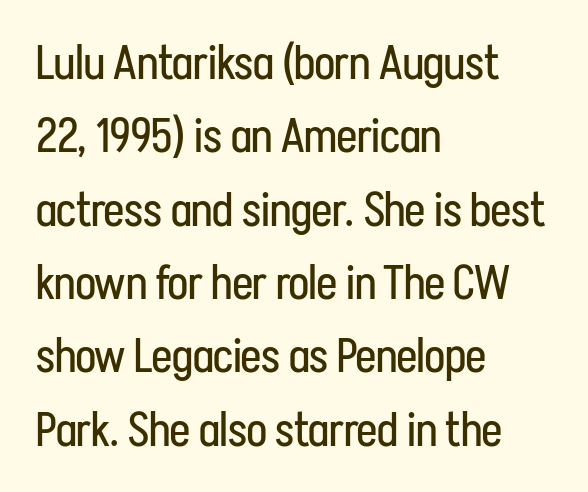
The image shows 47 px regular-weight, condensed sans-serif type, upright; set left-aligned, normal line spacing (1.56x), normal letter spacing, not underlined; low stroke contrast and a medium x-height.
